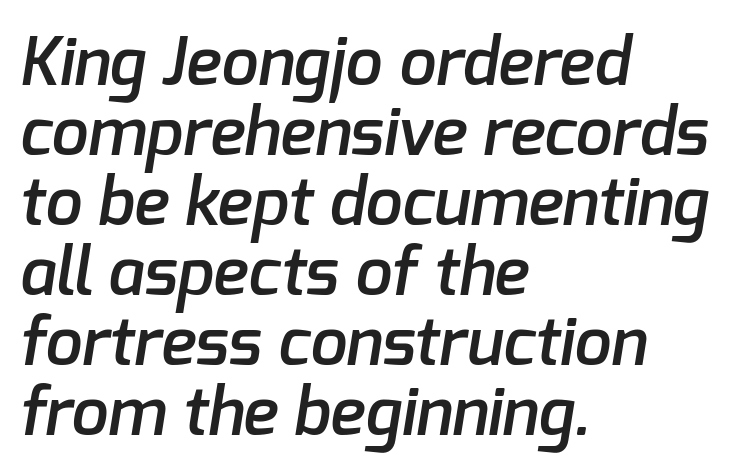
Q: Is the text bold? A: Semi-bold.
Q: Is the typeface a serif or a sans-serif typeface? A: Sans-serif.
Q: Is the text underlined? A: No.
Q: How is the paragraph aligned? A: Left-aligned.
Q: Is the spacing between letters normal or unusually wide? A: Normal.
Q: Is the spacing between lines tight, normal or loose? A: Tight.
Q: Width (condensed, normal, or wide)? A: Normal.
Q: Stroke contrast? A: Low.
Q: x-height? A: Medium.
Q: Monospaced? A: No.
